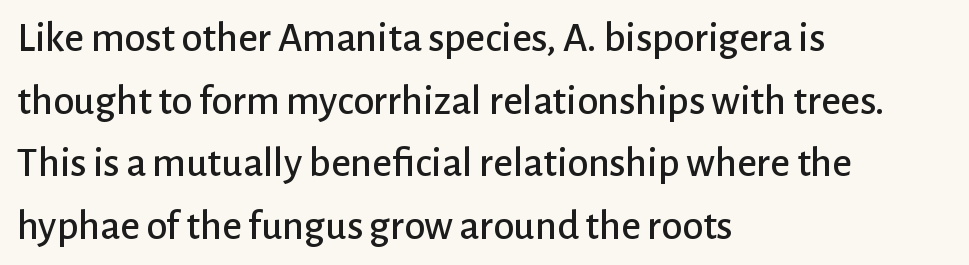
{"serif": "no", "italic": "no", "width": "normal", "stroke_contrast": "low", "x_height": "medium", "monospaced": "no", "underline": "no", "align": "left", "line_spacing": "normal", "line_spacing_ratio": 1.49, "letter_spacing": "normal", "letter_spacing_em": 0.0, "glyph_px": 42}
